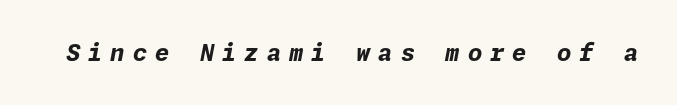
The image shows 23 px bold type, italic (leaning right); set unusually wide letter spacing (+0.35 em), not underlined.
